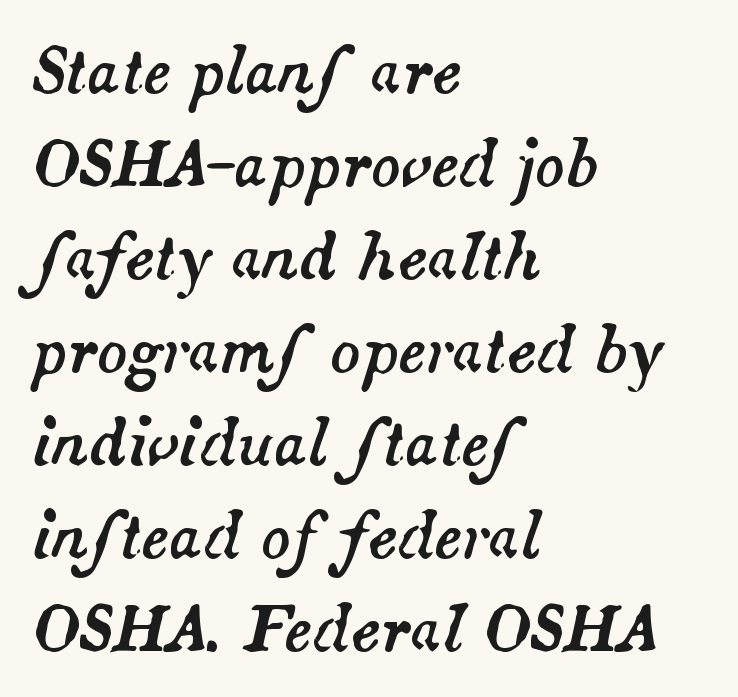
Compared with a centered layout, this one pins lines to the left instead. Looks like regular typesetting: each glyph gets only the width it needs. The specimen reads as italic at a glance. Tracking value appears to be zero — textbook default spacing. Regarding leading, the lines here are spaced in the standard way. Nobody drew a line under any word here.
